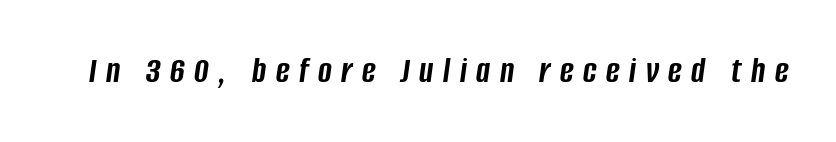
The image shows 37 px semibold, condensed type, italic (leaning right); set unusually wide letter spacing (+0.26 em), not underlined; low stroke contrast and a large x-height.
